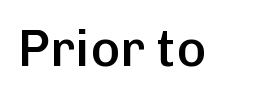
The image shows 51 px semibold sans-serif type, upright; set normal letter spacing, not underlined; low stroke contrast and a medium x-height.
